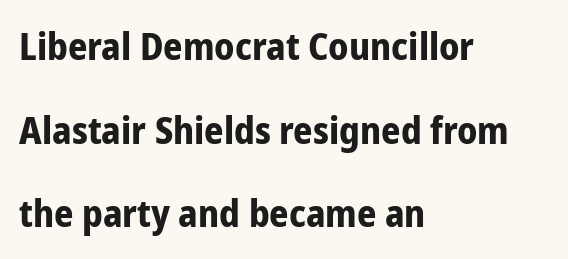
{"serif": "no", "italic": "no", "bold": "yes", "weight": "bold", "width": "condensed", "stroke_contrast": "low", "x_height": "medium", "monospaced": "no", "underline": "no", "align": "left", "line_spacing": "loose", "line_spacing_ratio": 2.2, "letter_spacing": "normal", "letter_spacing_em": 0.0, "glyph_px": 38}
